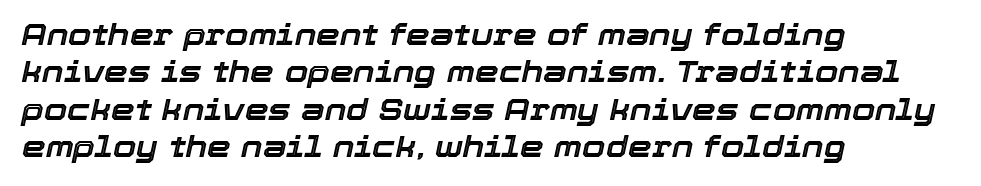
The image shows 30 px text type, italic (leaning right); set left-aligned, normal line spacing (1.25x), normal letter spacing, not underlined; a medium x-height.
